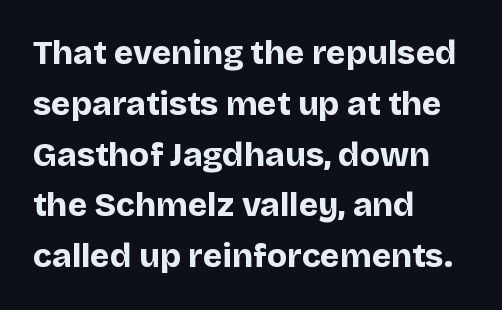
{"serif": "no", "italic": "no", "bold": "yes", "weight": "bold", "width": "normal", "stroke_contrast": "low", "x_height": "large", "monospaced": "no", "underline": "no", "align": "left", "line_spacing": "normal", "line_spacing_ratio": 1.54, "letter_spacing": "normal", "letter_spacing_em": 0.0, "glyph_px": 33}
